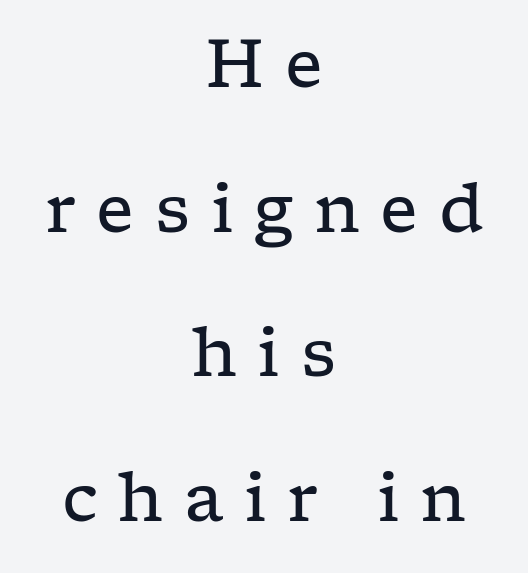
The image shows 66 px regular-weight, wide serif type, upright; set centered, loose line spacing (2.19x), unusually wide letter spacing (+0.31 em), not underlined; low stroke contrast and a medium x-height.
